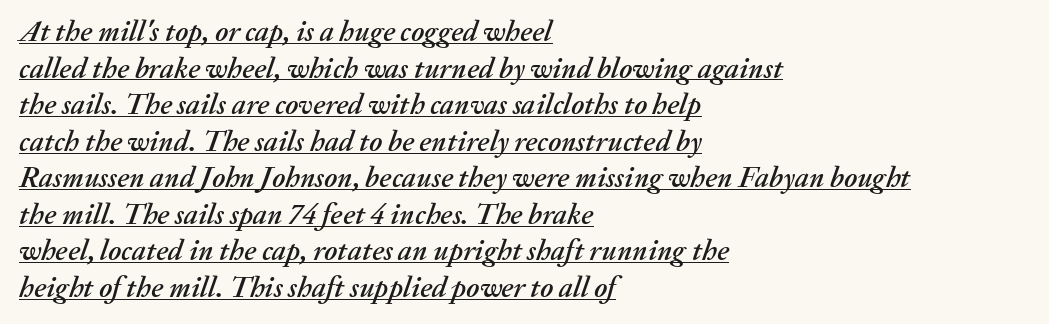
When letters slant like this, we call the style italic. Reading down the column, the eye jumps a familiar distance to each next line. The rendering uses natural spacing where letterforms have individual widths. Which margin do the lines hug? The left one — the right edge is uneven. Tracking value appears to be zero — textbook default spacing.
